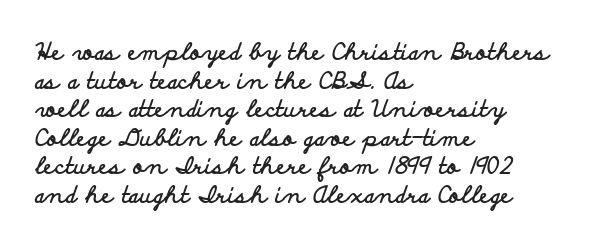
The image shows 23 px bold type; set left-aligned, line spacing 1.24x, normal letter spacing, not underlined.
